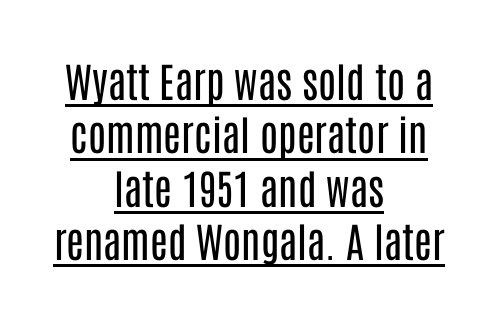
The image shows 41 px regular-weight, condensed sans-serif type, upright; set centered, normal line spacing (1.3x), normal letter spacing, underlined; low stroke contrast and a large x-height.
